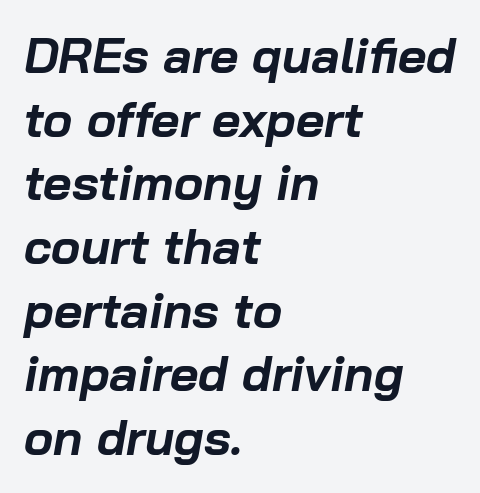
Is the type slanted? Yes — the strokes lean at a clear angle. The space beneath each line is pristine and unruled. Look at the stroke-to-counter ratio: heavy, a bold. The tracking reads as untouched default to a designer's eye.
